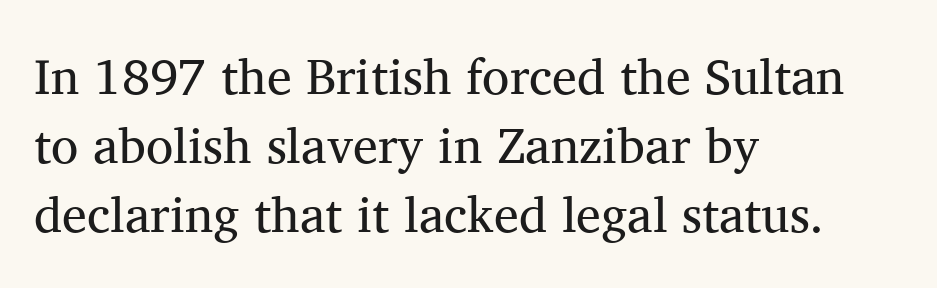
{"serif": "yes", "italic": "no", "bold": "no", "weight": "regular", "width": "normal", "stroke_contrast": "medium", "x_height": "medium", "monospaced": "no", "underline": "no", "align": "left", "line_spacing": "normal", "line_spacing_ratio": 1.38, "letter_spacing": "normal", "letter_spacing_em": 0.0, "glyph_px": 50}
